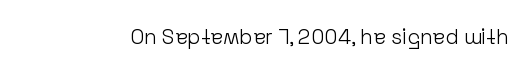
{"italic": "no", "bold": "no", "underline": "no", "letter_spacing": "normal", "letter_spacing_em": 0.0, "glyph_px": 21}
